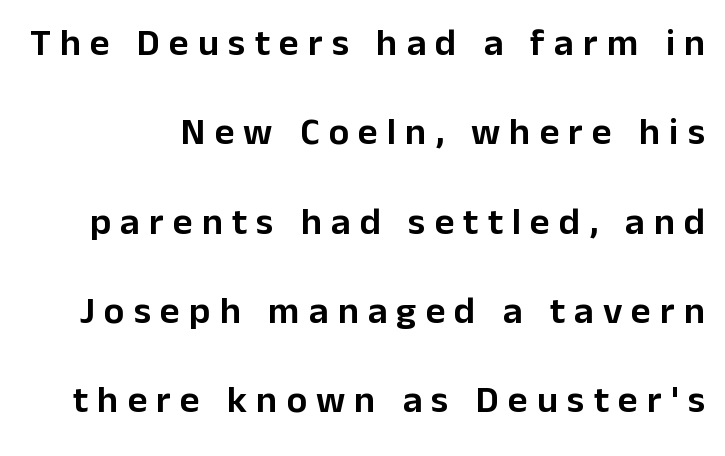
Q: Is the text italic (slanted)? A: No, it is upright.
Q: Is the typeface a serif or a sans-serif typeface? A: Sans-serif.
Q: Is the text underlined? A: No.
Q: Is the spacing between letters normal or unusually wide? A: Unusually wide.
Q: Is the spacing between lines tight, normal or loose? A: Loose.
Q: Width (condensed, normal, or wide)? A: Normal.
Q: Stroke contrast? A: Low.
Q: x-height? A: Medium.
Q: Monospaced? A: No.
